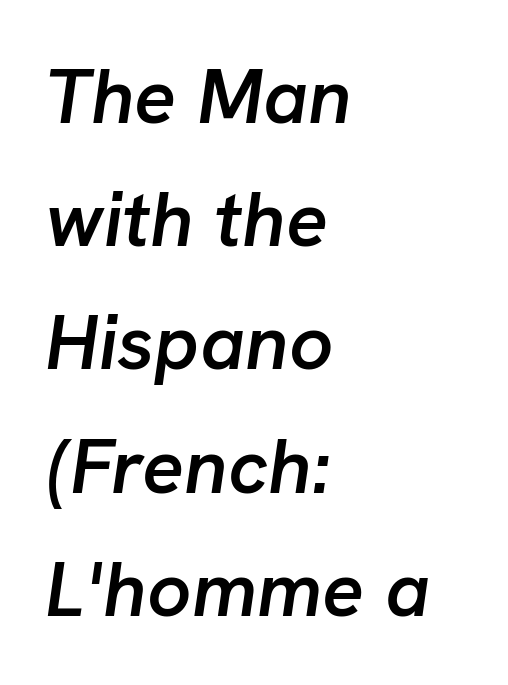
{"italic": "yes", "lean": "right", "slant_degrees": 8, "bold": "semi", "weight": "semibold", "width": "normal", "stroke_contrast": "low", "x_height": "medium", "monospaced": "no", "underline": "no", "align": "left", "line_spacing": "normal", "line_spacing_ratio": 1.58, "letter_spacing": "normal", "letter_spacing_em": 0.0, "glyph_px": 78}
